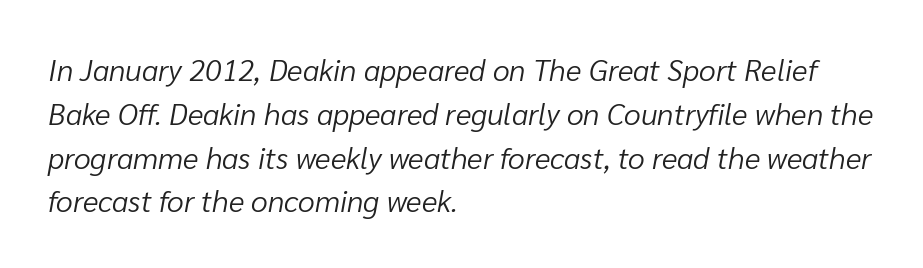
The image shows 30 px light type, italic (leaning right); set left-aligned, normal line spacing (1.46x), normal letter spacing, not underlined; low stroke contrast and a medium x-height.
